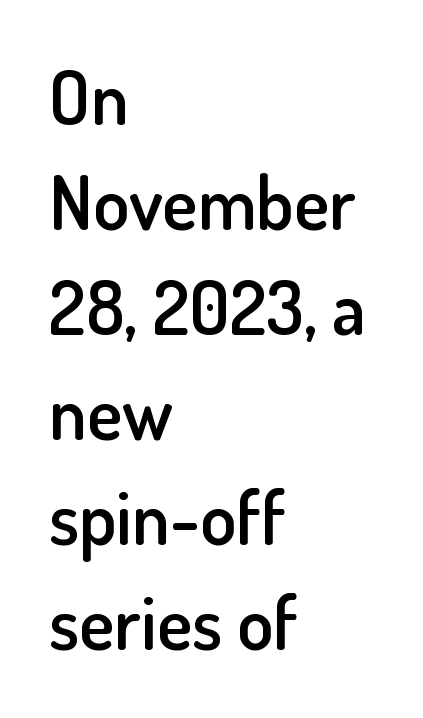
Q: Is the text bold? A: Semi-bold.
Q: Is the text italic (slanted)? A: No, it is upright.
Q: Is the typeface a serif or a sans-serif typeface? A: Sans-serif.
Q: Is the text underlined? A: No.
Q: How is the paragraph aligned? A: Left-aligned.
Q: Is the spacing between letters normal or unusually wide? A: Normal.
Q: Is the spacing between lines tight, normal or loose? A: Normal.
Q: Width (condensed, normal, or wide)? A: Normal.
Q: Stroke contrast? A: Low.
Q: x-height? A: Small.
Q: Monospaced? A: No.
